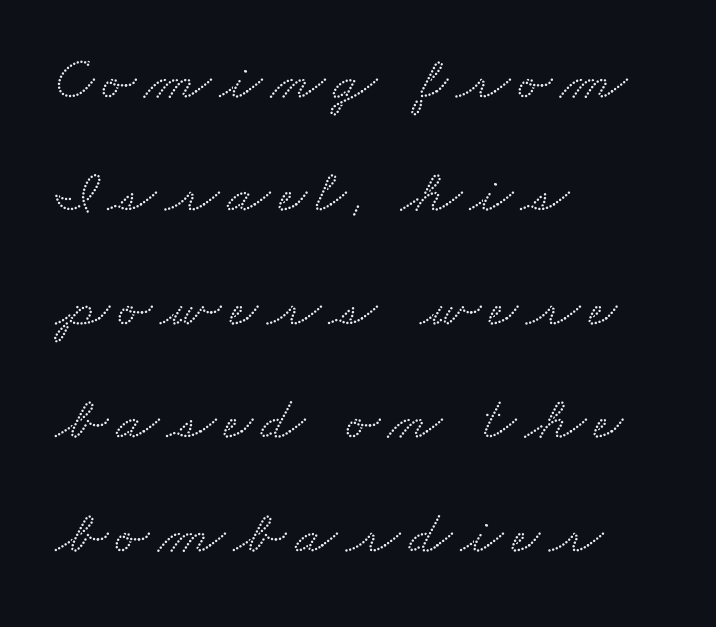
The image shows 62 px wide serif type; set left-aligned, line spacing 1.83x, not underlined; medium stroke contrast and a small x-height.
